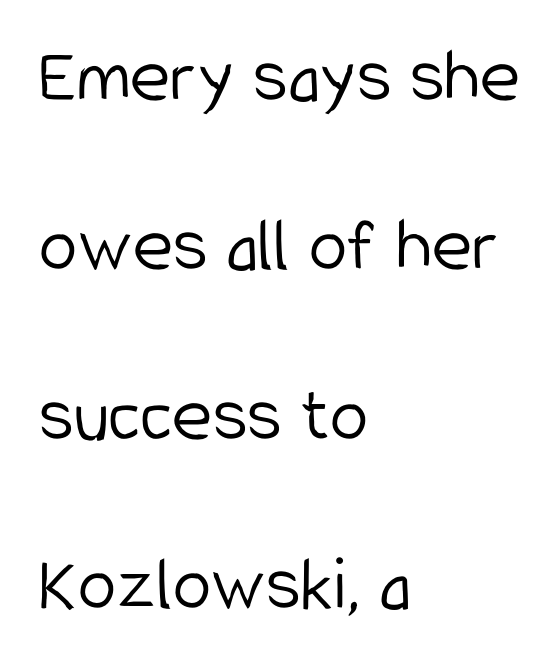
Caption: face not bold, strokes unweighted. Each word holds together tightly as a unit, with standard inter-letter gaps. Every character sits straight up, as roman type does. This sample has the flowing, uneven cadence of proportional lettering. You can tell from the bare stems that sans-serif type was used.
